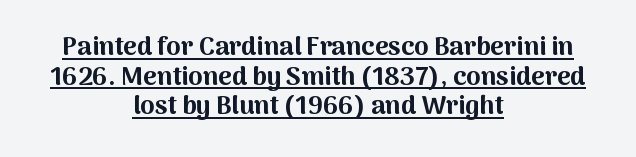
{"italic": "no", "bold": "yes", "underline": "yes", "align": "center", "line_spacing": "tight", "line_spacing_ratio": 1.14, "letter_spacing": "normal", "letter_spacing_em": 0.0, "glyph_px": 26}
